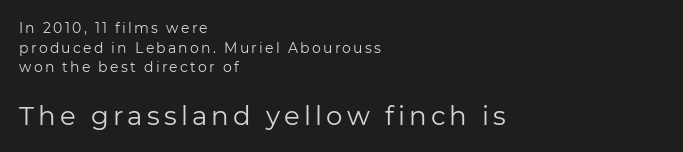
The lower block of text is set noticeably larger than the block above it. Quick note: interline space is typical. Where is the straight margin? On the left. The font's upright variant was chosen for this text. A bare baseline throughout the passage.
